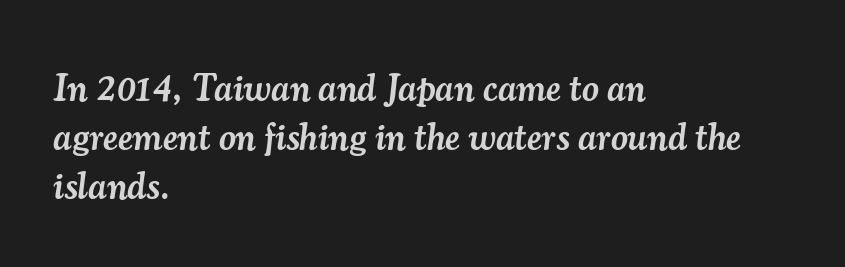
The image shows 37 px semibold serif type, italic (leaning right); set left-aligned, normal line spacing (1.32x), normal letter spacing, not underlined; medium stroke contrast and a small x-height.
